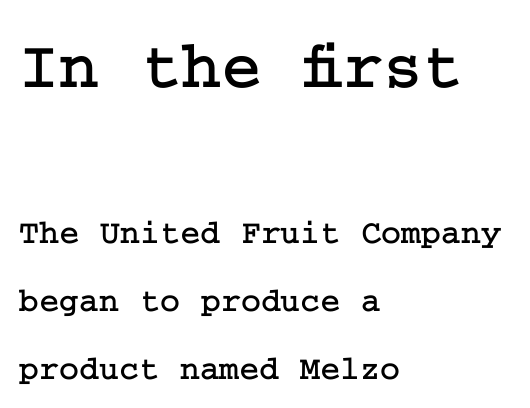
Italic? Not at all — the glyphs are vertical. Check the space under the baseline: it is left empty. Size contrast runs from large at the top to small at the bottom. Which margin do the lines hug? The left one — the right edge is uneven. The font family rendered here belongs to the serif group.
